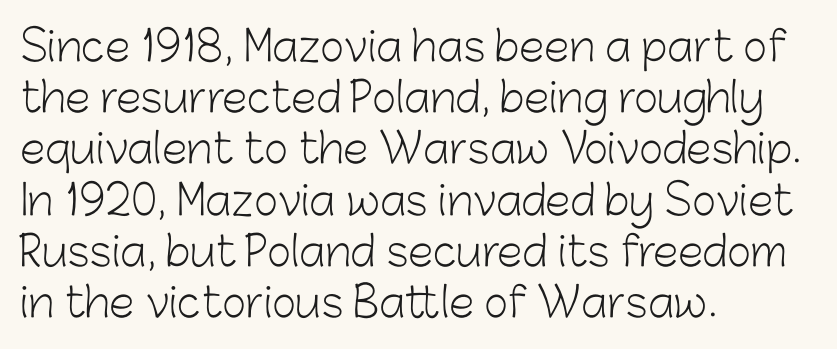
Notice how the passage keeps a crisp vertical edge on the left only. The rows are spaced the way most documents space them. Every character sits straight up, as roman type does. Looks like regular typesetting: each glyph gets only the width it needs. Stroke thickness stays within the range of a standard reading face or lighter. Letter spacing: default.
